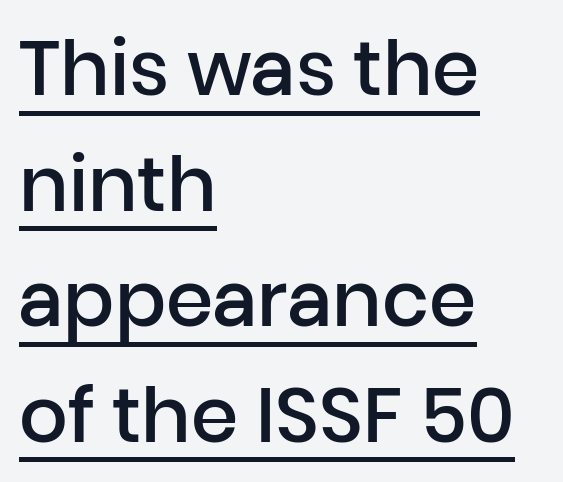
Q: Is the text bold? A: Semi-bold.
Q: Is the text italic (slanted)? A: No, it is upright.
Q: Is the typeface a serif or a sans-serif typeface? A: Sans-serif.
Q: Is the text underlined? A: Yes.
Q: How is the paragraph aligned? A: Left-aligned.
Q: Is the spacing between letters normal or unusually wide? A: Normal.
Q: Is the spacing between lines tight, normal or loose? A: Normal.
Q: Width (condensed, normal, or wide)? A: Normal.
Q: Stroke contrast? A: Low.
Q: x-height? A: Medium.
Q: Monospaced? A: No.
